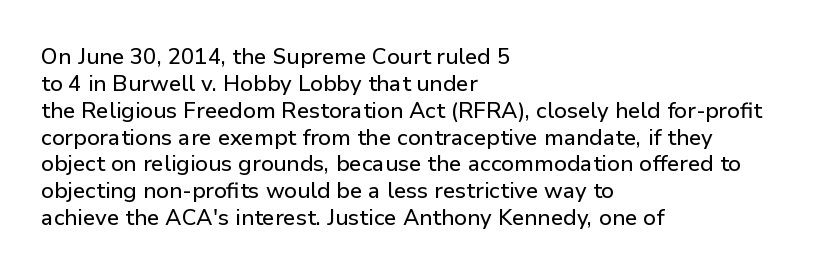
Q: Is the text italic (slanted)? A: No, it is upright.
Q: Is the text underlined? A: No.
Q: How is the paragraph aligned? A: Left-aligned.
Q: Is the spacing between letters normal or unusually wide? A: Normal.
